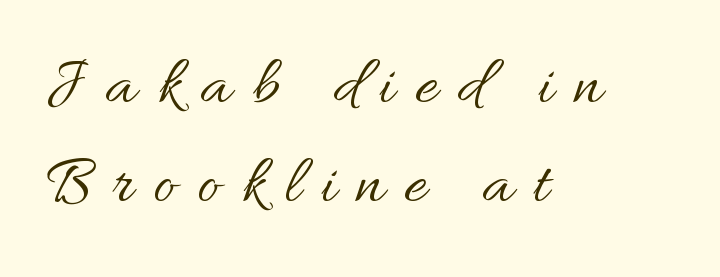
Leftover space on each line is placed entirely after the last word. Nothing heavy about these letters — not bold at all. Think of a printed novel: that variable character pitch is what you see here. Has an underline been added? It has not. Tracking here is generous; glyphs stand well apart from one another.
